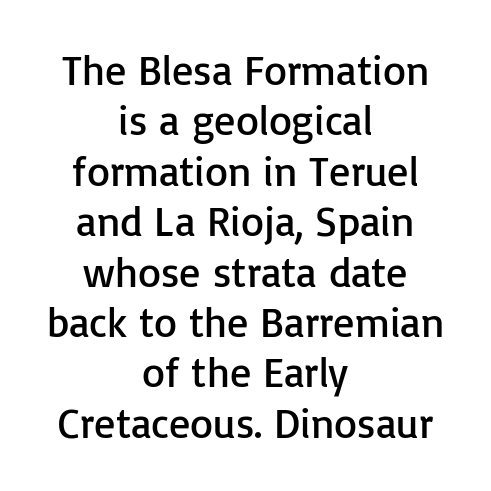
Q: Is the text bold? A: No.
Q: Is the text italic (slanted)? A: No, it is upright.
Q: Is the typeface a serif or a sans-serif typeface? A: Sans-serif.
Q: Is the text underlined? A: No.
Q: How is the paragraph aligned? A: Centered.
Q: Is the spacing between letters normal or unusually wide? A: Normal.
Q: Width (condensed, normal, or wide)? A: Normal.
Q: Stroke contrast? A: Low.
Q: x-height? A: Medium.
Q: Monospaced? A: No.
